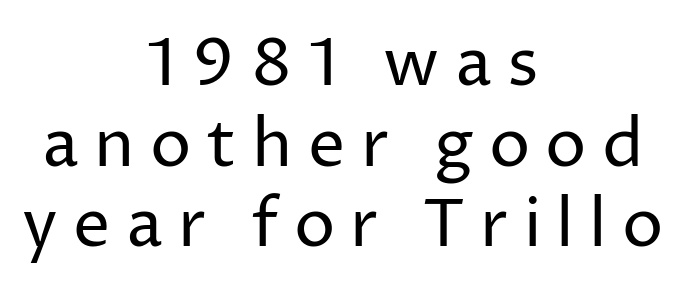
Q: Is the text bold? A: No.
Q: Is the text italic (slanted)? A: No, it is upright.
Q: Is the typeface a serif or a sans-serif typeface? A: Sans-serif.
Q: Is the text underlined? A: No.
Q: How is the paragraph aligned? A: Centered.
Q: Is the spacing between letters normal or unusually wide? A: Unusually wide.
Q: Width (condensed, normal, or wide)? A: Normal.
Q: Stroke contrast? A: Low.
Q: x-height? A: Medium.
Q: Monospaced? A: No.
